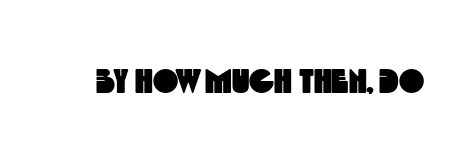
The image shows 34 px condensed sans-serif type; set normal letter spacing, not underlined; a large x-height.
